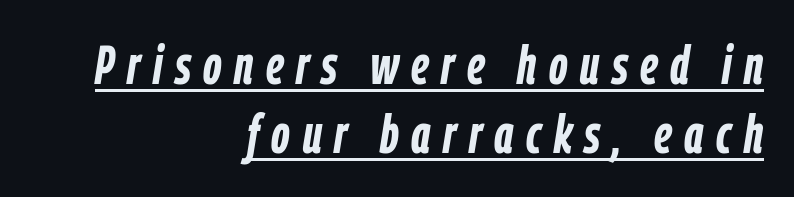
The image shows 54 px semibold, condensed type, italic (leaning right); set right-aligned, normal line spacing (1.27x), unusually wide letter spacing (+0.23 em), underlined; low stroke contrast and a medium x-height.
